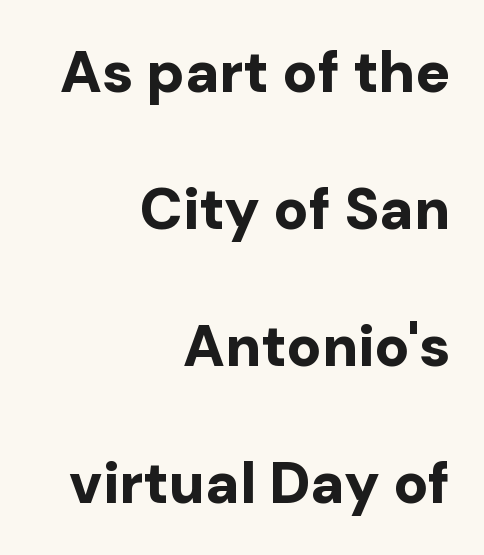
The typesetter chose a ragged-left arrangement here. You can tell it's not italic because the verticals are truly vertical. Each letter keeps its own natural width here, so spacing adapts to shape. Thick stems and heavy bowls — unmistakably bold. The words here are not underlined.
